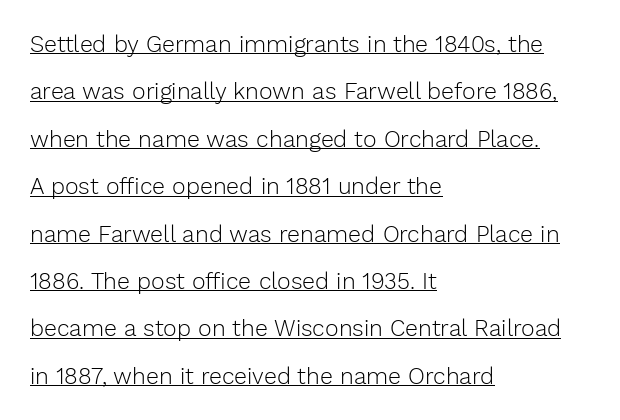
Does the copy run flush right? No — it runs flush left. What stands out about the letter spacing? Nothing — it is the standard amount. What decoration does the sample have? An underline. The characters are drawn with everyday or finer stroke widths.
